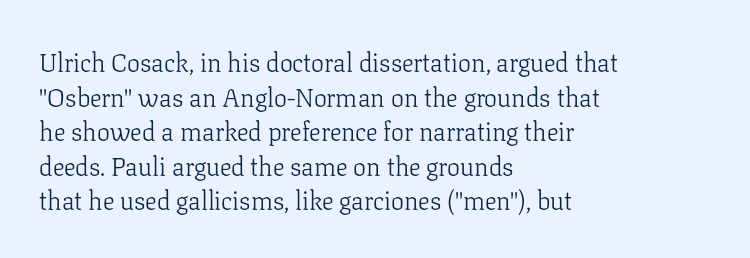
The image shows 26 px text type, upright; set left-aligned, normal line spacing (1.33x), normal letter spacing, not underlined.
